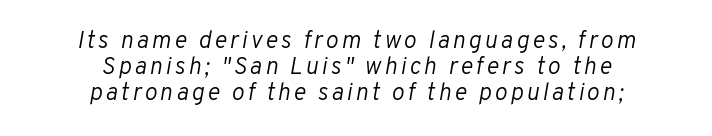
Q: Is the text bold? A: No.
Q: Is the text italic (slanted)? A: Yes, it leans right by about 10 degrees.
Q: Is the text underlined? A: No.
Q: How is the paragraph aligned? A: Centered.
Q: Is the spacing between lines tight, normal or loose? A: Tight.
